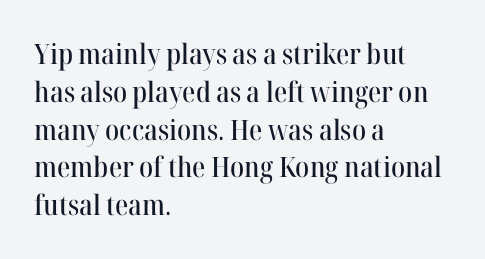
{"serif": "yes", "italic": "no", "width": "normal", "stroke_contrast": "high", "x_height": "medium", "monospaced": "no", "underline": "no", "align": "left", "line_spacing": "normal", "line_spacing_ratio": 1.35, "letter_spacing": "normal", "letter_spacing_em": 0.0, "glyph_px": 28}
